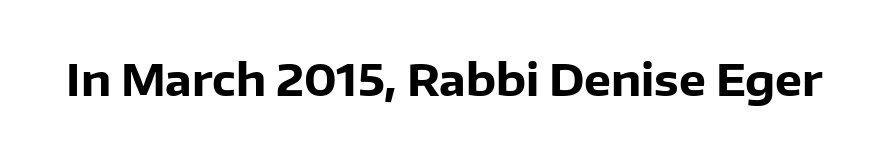
Q: Is the text bold? A: Yes.
Q: Is the text italic (slanted)? A: No, it is upright.
Q: Is the typeface a serif or a sans-serif typeface? A: Sans-serif.
Q: Is the text underlined? A: No.
Q: Is the spacing between letters normal or unusually wide? A: Normal.
Q: Width (condensed, normal, or wide)? A: Normal.
Q: Stroke contrast? A: Low.
Q: x-height? A: Medium.
Q: Monospaced? A: No.
